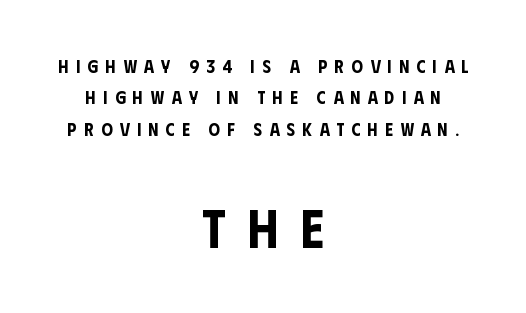
You could not count columns in this text — the font is proportionally spaced. Scale increases going downward across the two blocks. Every character sits straight up, as roman type does. Unlike a traditional serif, this face leaves its strokes unadorned. A bare baseline throughout the passage. Each word looks stretched out because of the extra space between its letters.
